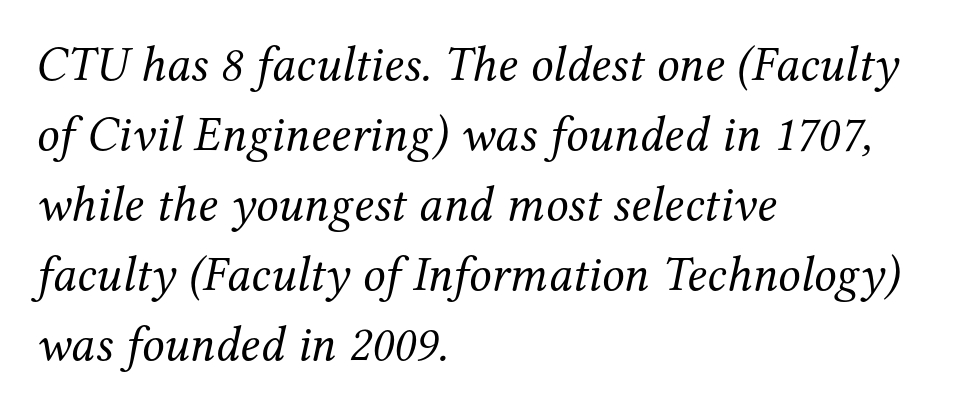
{"serif": "yes", "italic": "yes", "lean": "right", "slant_degrees": 12, "bold": "no", "weight": "regular", "width": "normal", "stroke_contrast": "medium", "x_height": "medium", "monospaced": "no", "underline": "no", "align": "left", "line_spacing": "normal", "line_spacing_ratio": 1.4, "letter_spacing": "normal", "letter_spacing_em": 0.0, "glyph_px": 50}
